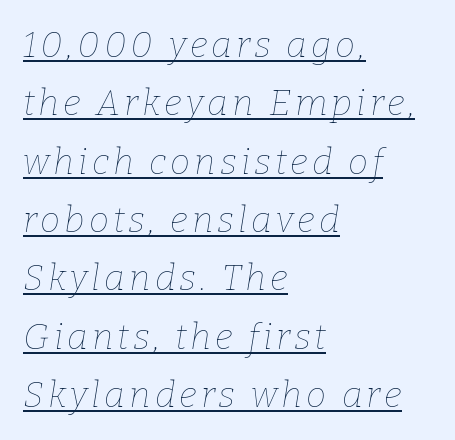
Q: Is the text bold? A: No.
Q: Is the text italic (slanted)? A: Yes, it leans right by about 9 degrees.
Q: Is the text underlined? A: Yes.
Q: How is the paragraph aligned? A: Left-aligned.
Q: Is the spacing between lines tight, normal or loose? A: Normal.
Q: Width (condensed, normal, or wide)? A: Normal.
Q: Stroke contrast? A: Low.
Q: x-height? A: Medium.
Q: Monospaced? A: No.
